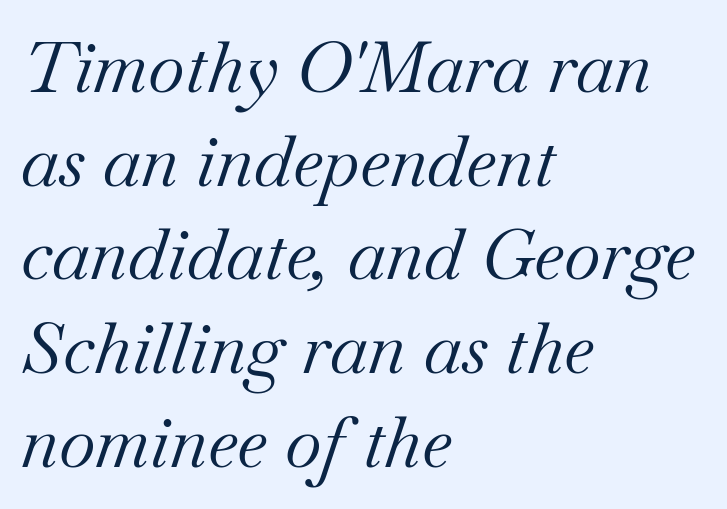
{"serif": "yes", "italic": "yes", "lean": "right", "slant_degrees": 18, "bold": "no", "weight": "regular", "width": "normal", "stroke_contrast": "medium", "x_height": "small", "monospaced": "no", "underline": "no", "align": "left", "line_spacing": "normal", "line_spacing_ratio": 1.32, "letter_spacing": "normal", "letter_spacing_em": 0.0, "glyph_px": 71}
